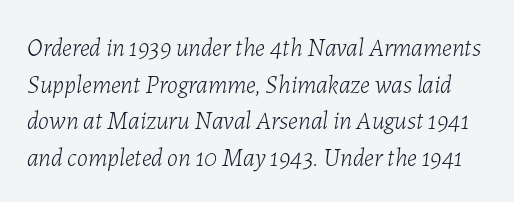
The image shows 25 px text type, italic (leaning right); set normal line spacing (1.47x), normal letter spacing, not underlined.
